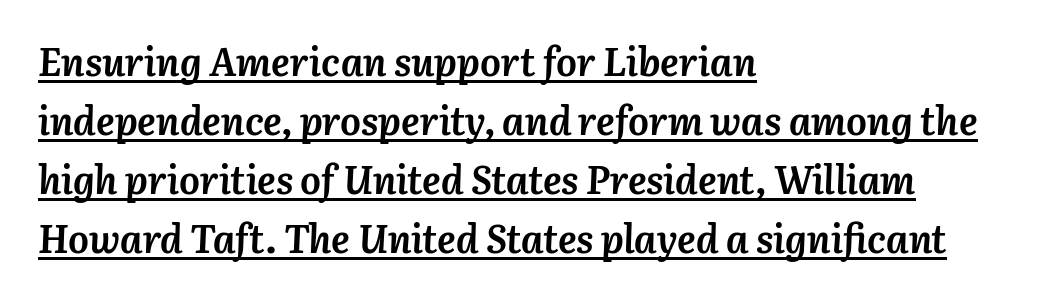
The image shows 39 px semibold type, italic (leaning right); set left-aligned, normal line spacing (1.51x), normal letter spacing, underlined; medium stroke contrast and a medium x-height.
